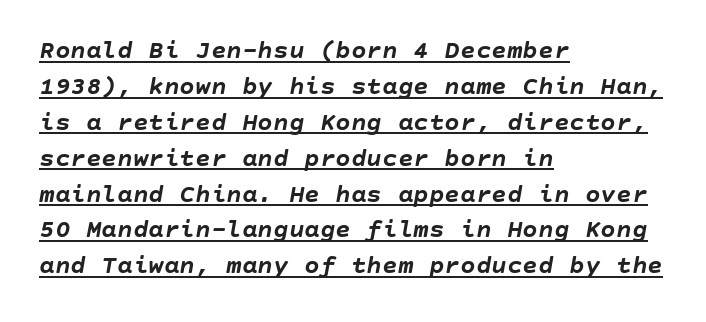
Q: Is the text bold? A: Yes.
Q: Is the text italic (slanted)? A: Yes, it leans right by about 10 degrees.
Q: Is the text underlined? A: Yes.
Q: How is the paragraph aligned? A: Left-aligned.
Q: Is the spacing between letters normal or unusually wide? A: Normal.
Q: Is the spacing between lines tight, normal or loose? A: Normal.
